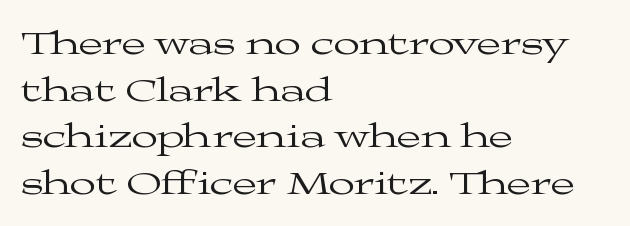
{"serif": "yes", "italic": "no", "bold": "no", "weight": "regular", "width": "wide", "stroke_contrast": "medium", "x_height": "medium", "monospaced": "no", "underline": "no", "align": "left", "line_spacing": "normal", "line_spacing_ratio": 1.33, "letter_spacing": "normal", "letter_spacing_em": 0.0, "glyph_px": 35}
